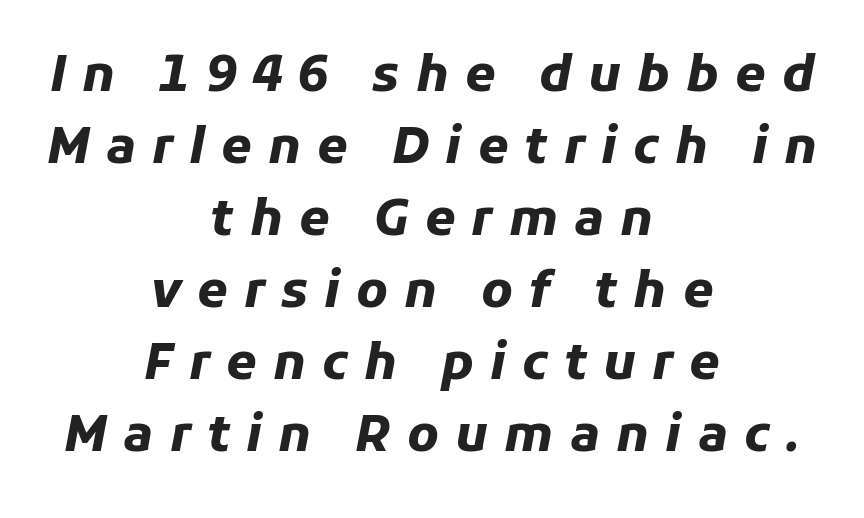
A typesetter would call this leading conventional body-copy spacing. Letters rest on an invisible, unmarked baseline. Does the copy run flush right? No — it is centered line by line. Looking at the ascenders, they clearly lean. Character widths vary here, with narrow letters taking less room than wide ones.
